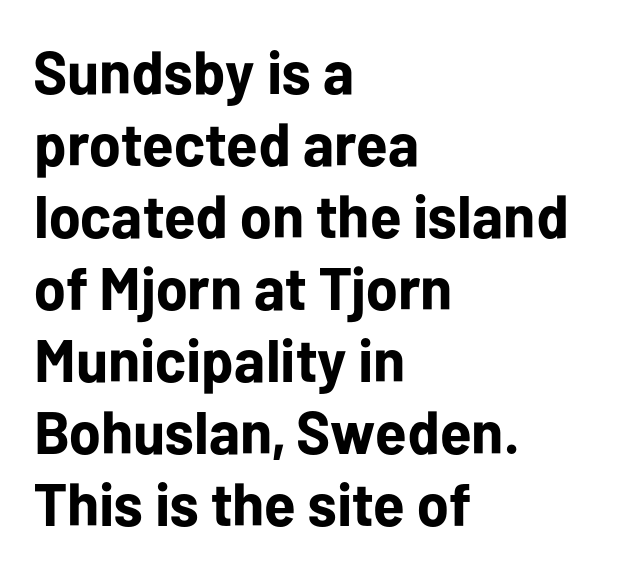
Q: Is the text bold? A: Yes.
Q: Is the text italic (slanted)? A: No, it is upright.
Q: Is the typeface a serif or a sans-serif typeface? A: Sans-serif.
Q: Is the text underlined? A: No.
Q: How is the paragraph aligned? A: Left-aligned.
Q: Is the spacing between letters normal or unusually wide? A: Normal.
Q: Width (condensed, normal, or wide)? A: Normal.
Q: Stroke contrast? A: Low.
Q: x-height? A: Medium.
Q: Monospaced? A: No.
